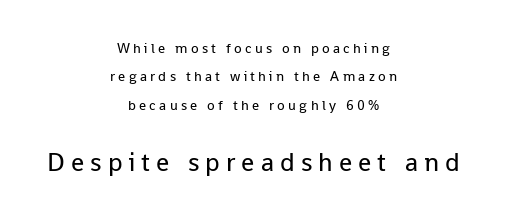
Q: Is the text bold? A: No.
Q: Is the text italic (slanted)? A: No, it is upright.
Q: Is the text underlined? A: No.
Q: How is the paragraph aligned? A: Centered.
Q: Is the spacing between letters normal or unusually wide? A: Unusually wide.
Q: Is the spacing between lines tight, normal or loose? A: Loose.
Q: Which block of text is set in a larger size, the first (top) or the second (bottom)? A: The second (bottom) one.
